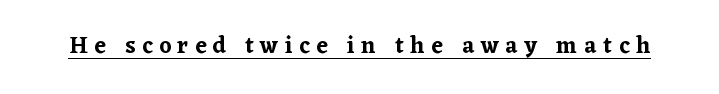
{"italic": "no", "underline": "yes", "letter_spacing": "wide", "letter_spacing_em": 0.29, "glyph_px": 23}
